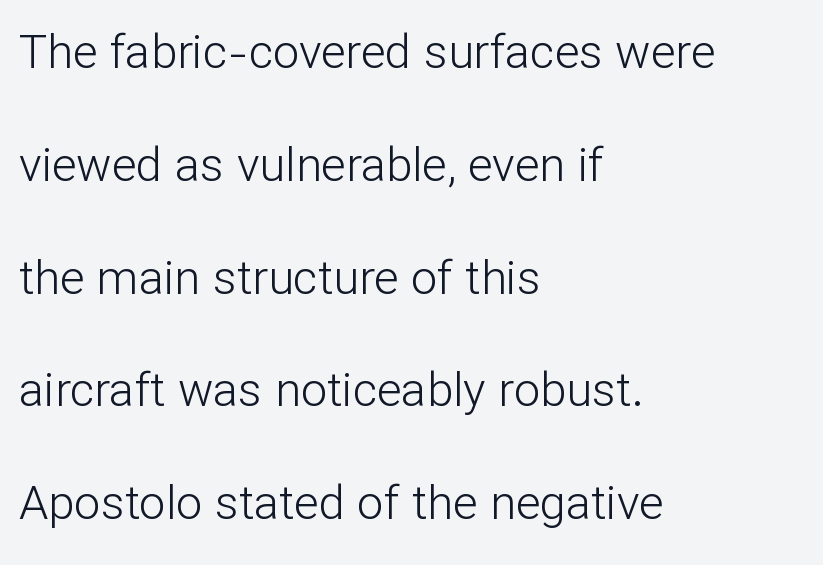
Q: Is the text bold? A: No.
Q: Is the text italic (slanted)? A: No, it is upright.
Q: Is the typeface a serif or a sans-serif typeface? A: Sans-serif.
Q: Is the text underlined? A: No.
Q: How is the paragraph aligned? A: Left-aligned.
Q: Is the spacing between letters normal or unusually wide? A: Normal.
Q: Is the spacing between lines tight, normal or loose? A: Loose.
Q: Width (condensed, normal, or wide)? A: Normal.
Q: Stroke contrast? A: Low.
Q: x-height? A: Medium.
Q: Monospaced? A: No.
